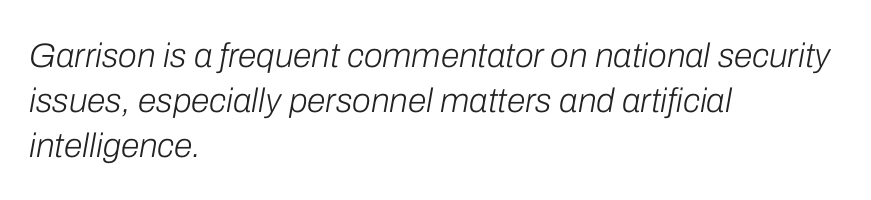
The image shows 34 px light type, italic (leaning right); set left-aligned, normal line spacing (1.32x), normal letter spacing, not underlined; low stroke contrast and a medium x-height.
